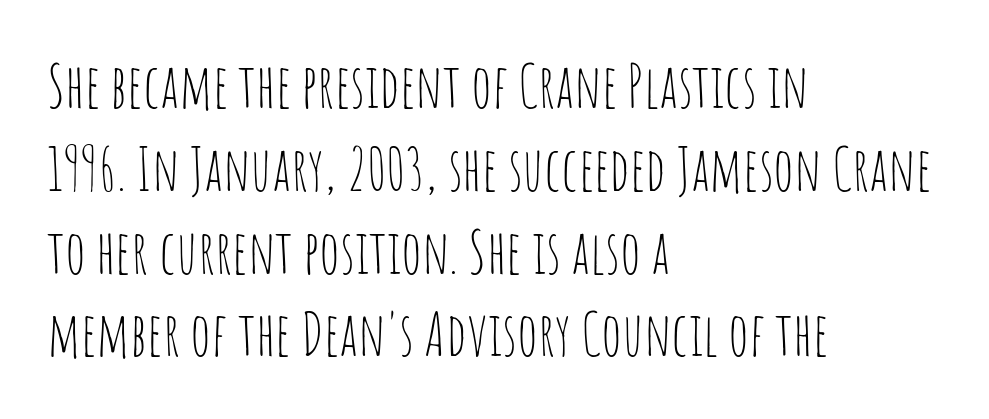
The image shows 60 px thin, condensed sans-serif type, upright; set left-aligned, normal line spacing (1.38x), normal letter spacing, not underlined; low stroke contrast and a large x-height.
